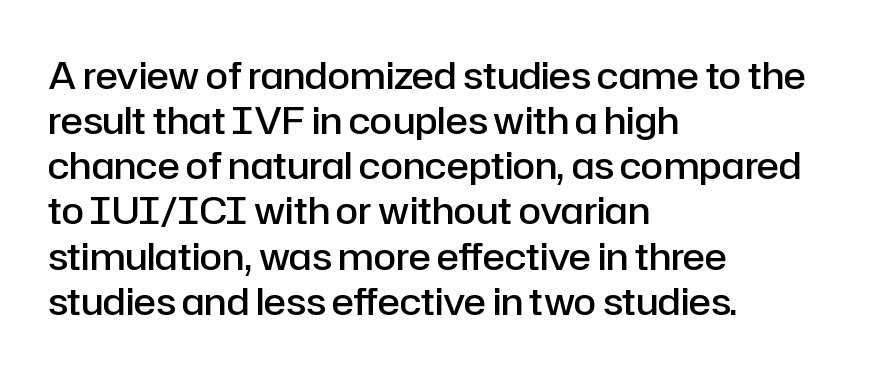
{"serif": "no", "italic": "no", "bold": "semi", "weight": "semibold", "width": "normal", "stroke_contrast": "low", "x_height": "medium", "monospaced": "no", "underline": "no", "align": "left", "line_spacing_ratio": 1.22, "letter_spacing": "normal", "letter_spacing_em": 0.0, "glyph_px": 37}
